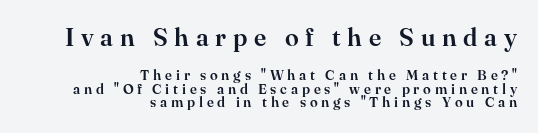
{"italic": "no", "underline": "no", "align": "right", "line_spacing": "tight", "line_spacing_ratio": 0.99, "letter_spacing": "wide", "letter_spacing_em": 0.27, "larger_block": "first", "size_ratio": 1.79, "glyph_px": 25}
